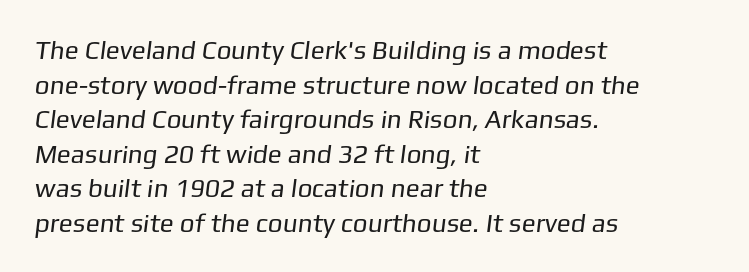
{"bold": "no", "underline": "no", "align": "left", "line_spacing": "normal", "line_spacing_ratio": 1.33, "letter_spacing": "normal", "letter_spacing_em": 0.0, "glyph_px": 26}
